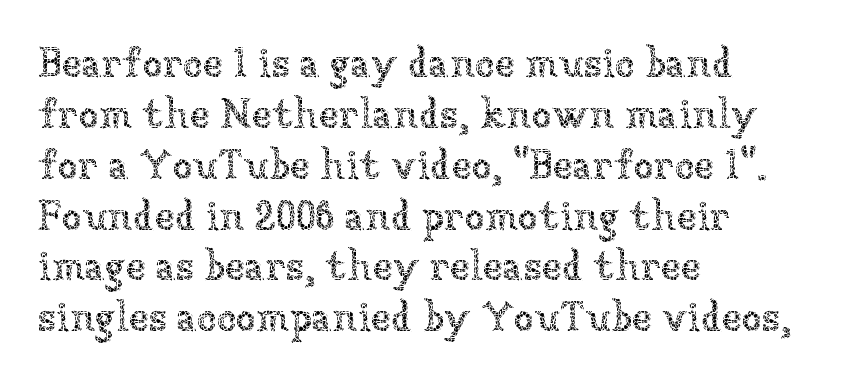
Q: Is the text bold? A: No.
Q: Is the text italic (slanted)? A: No, it is upright.
Q: Is the text underlined? A: No.
Q: How is the paragraph aligned? A: Left-aligned.
Q: Is the spacing between letters normal or unusually wide? A: Normal.
Q: Width (condensed, normal, or wide)? A: Normal.
Q: Stroke contrast? A: Low.
Q: x-height? A: Medium.
Q: Monospaced? A: No.
